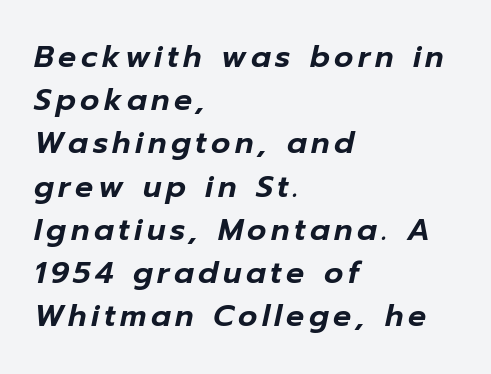
The rendering uses natural spacing where letterforms have individual widths. The ragged edge is on the right, which tells us the setting is flush left. Check under the words: just untouched page. You can tell it's italic because the verticals aren't actually vertical. Summary of vertical rhythm: regular, with standard interline spacing.
